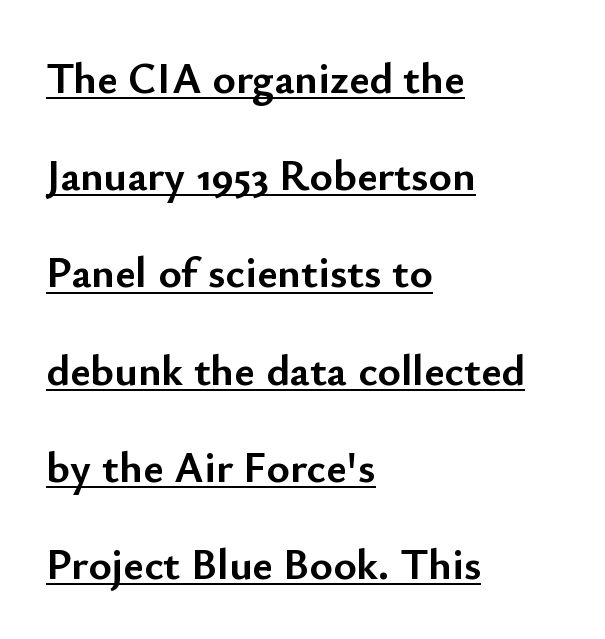
{"serif": "no", "italic": "no", "bold": "yes", "weight": "semibold", "width": "normal", "stroke_contrast": "low", "x_height": "small", "monospaced": "no", "underline": "yes", "align": "left", "line_spacing": "loose", "line_spacing_ratio": 2.21, "letter_spacing": "normal", "letter_spacing_em": 0.0, "glyph_px": 44}
